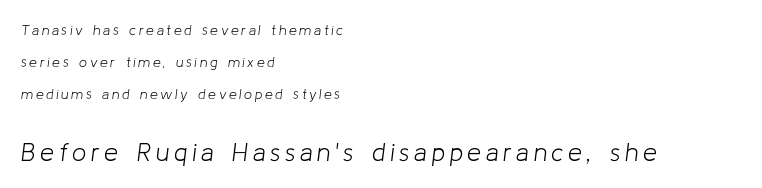
Q: Is the text bold? A: No.
Q: Is the text italic (slanted)? A: Yes, it leans right by about 8 degrees.
Q: Is the text underlined? A: No.
Q: How is the paragraph aligned? A: Left-aligned.
Q: Is the spacing between lines tight, normal or loose? A: Loose.
Q: Which block of text is set in a larger size, the first (top) or the second (bottom)? A: The second (bottom) one.
